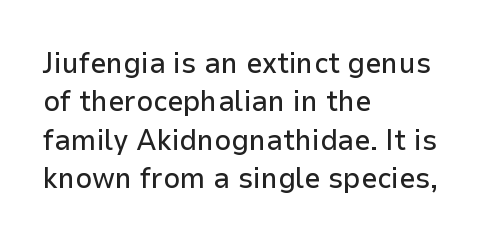
The image shows 29 px sans-serif type, upright; set left-aligned, normal line spacing (1.32x), normal letter spacing, not underlined; low stroke contrast and a medium x-height.
